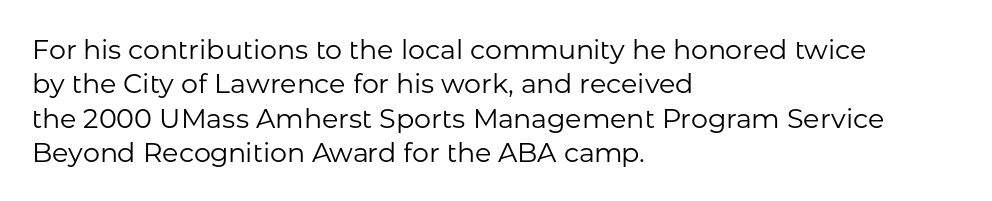
{"italic": "no", "bold": "no", "underline": "no", "align": "left", "line_spacing": "normal", "line_spacing_ratio": 1.27, "letter_spacing": "normal", "letter_spacing_em": 0.0, "glyph_px": 27}
